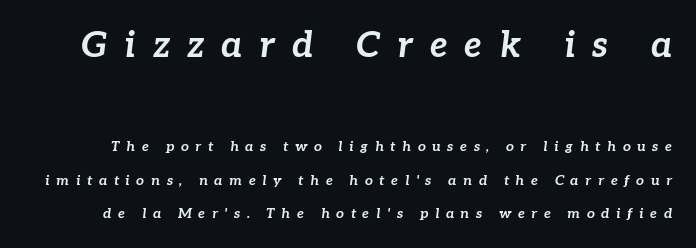
The image shows 36 px bold type, italic (leaning right); set loose line spacing (2.38x), unusually wide letter spacing (+0.47 em), not underlined; the first (top) block is 2.57x larger; low stroke contrast and a medium x-height.
